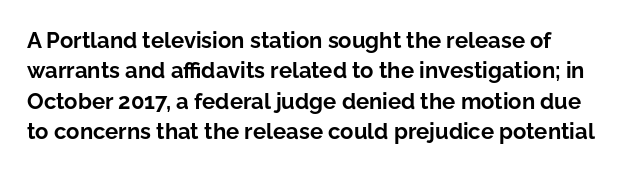
Q: Is the text bold? A: Yes.
Q: Is the text italic (slanted)? A: No, it is upright.
Q: Is the text underlined? A: No.
Q: Is the spacing between letters normal or unusually wide? A: Normal.
Q: Is the spacing between lines tight, normal or loose? A: Normal.
